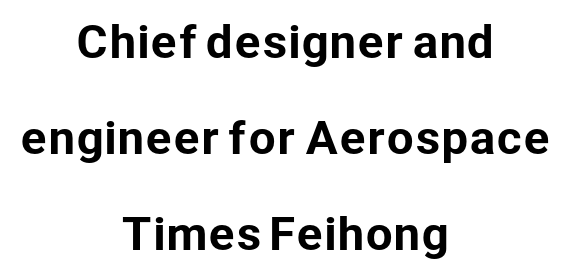
{"serif": "no", "italic": "no", "width": "normal", "stroke_contrast": "low", "x_height": "medium", "monospaced": "no", "underline": "no", "align": "center", "line_spacing": "loose", "line_spacing_ratio": 2.23, "letter_spacing": "normal", "letter_spacing_em": 0.0, "glyph_px": 43}
